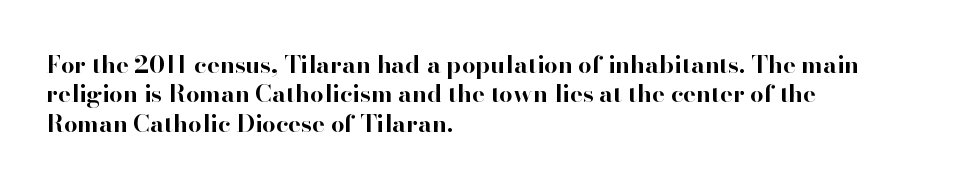
The image shows 24 px bold type, upright; set left-aligned, line spacing 1.22x, normal letter spacing, not underlined.
